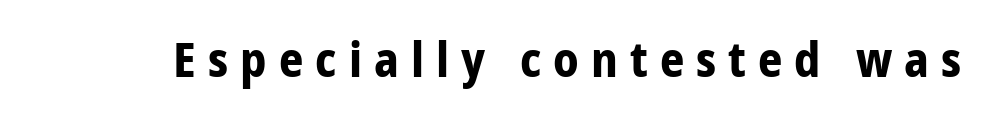
Q: Is the text bold? A: Yes.
Q: Is the text italic (slanted)? A: No, it is upright.
Q: Is the typeface a serif or a sans-serif typeface? A: Sans-serif.
Q: Is the text underlined? A: No.
Q: Is the spacing between letters normal or unusually wide? A: Unusually wide.
Q: Width (condensed, normal, or wide)? A: Normal.
Q: Stroke contrast? A: Low.
Q: x-height? A: Medium.
Q: Monospaced? A: No.
